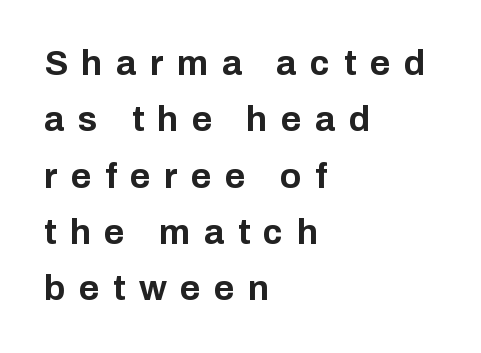
{"serif": "no", "italic": "no", "bold": "yes", "weight": "bold", "width": "normal", "stroke_contrast": "low", "x_height": "medium", "monospaced": "no", "underline": "no", "align": "left", "line_spacing": "normal", "line_spacing_ratio": 1.61, "letter_spacing": "wide", "letter_spacing_em": 0.39, "glyph_px": 35}
